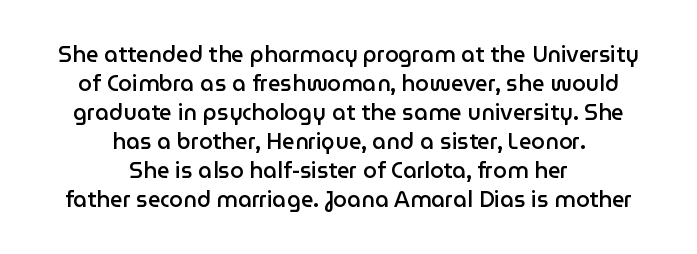
Q: Is the text bold? A: Semi-bold.
Q: Is the text italic (slanted)? A: No, it is upright.
Q: Is the text underlined? A: No.
Q: How is the paragraph aligned? A: Centered.
Q: Is the spacing between letters normal or unusually wide? A: Normal.
Q: Is the spacing between lines tight, normal or loose? A: Normal.
